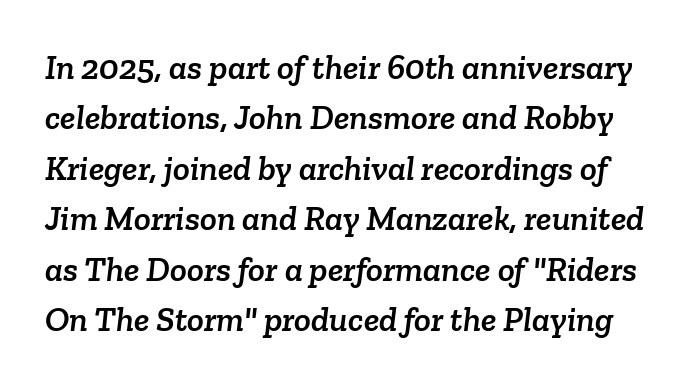
{"serif": "yes", "width": "normal", "stroke_contrast": "low", "x_height": "medium", "monospaced": "no", "underline": "no", "line_spacing": "normal", "line_spacing_ratio": 1.44, "letter_spacing": "normal", "letter_spacing_em": 0.0, "glyph_px": 35}
